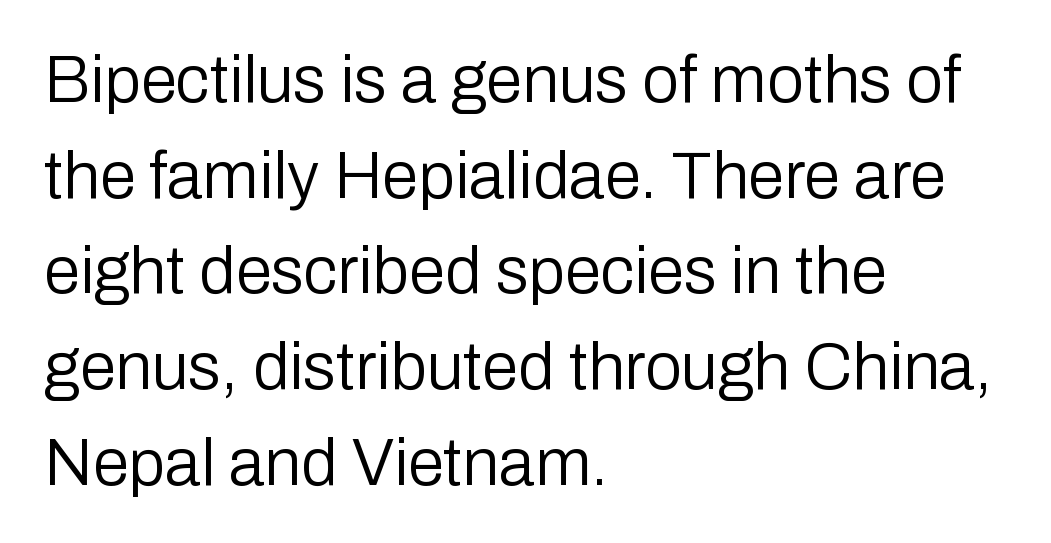
The image shows 66 px regular-weight sans-serif type, upright; set left-aligned, normal line spacing (1.45x), normal letter spacing, not underlined; low stroke contrast and a medium x-height.
